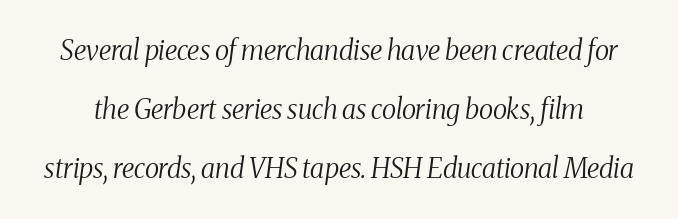
Caption: standard tracking, unaltered. The lines are spread far apart with generous leading. Underline: absent. This is oblique type, the kind used for emphasis or titles. No heavy texture on the line: the type isn't bold.
